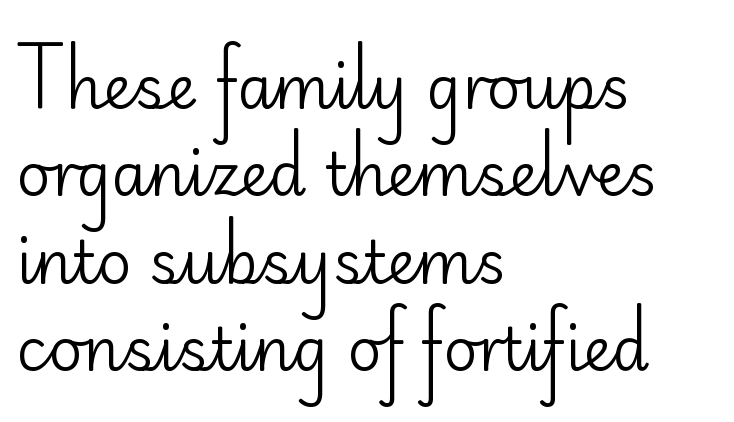
Q: Is the text bold? A: No.
Q: Is the text italic (slanted)? A: No, it is upright.
Q: Is the typeface a serif or a sans-serif typeface? A: Sans-serif.
Q: Is the text underlined? A: No.
Q: How is the paragraph aligned? A: Left-aligned.
Q: Is the spacing between letters normal or unusually wide? A: Normal.
Q: Is the spacing between lines tight, normal or loose? A: Normal.
Q: Width (condensed, normal, or wide)? A: Normal.
Q: Stroke contrast? A: Low.
Q: x-height? A: Small.
Q: Monospaced? A: No.
